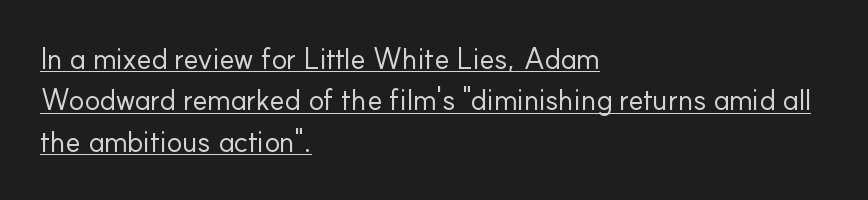
{"serif": "no", "italic": "no", "bold": "no", "weight": "regular", "width": "normal", "stroke_contrast": "low", "x_height": "small", "monospaced": "no", "underline": "yes", "align": "left", "line_spacing": "normal", "line_spacing_ratio": 1.43, "letter_spacing": "normal", "letter_spacing_em": 0.0, "glyph_px": 29}
